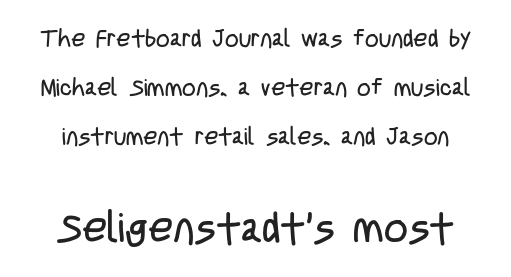
The image shows 42 px regular-weight, condensed sans-serif type, upright; set loose line spacing (2.05x), normal letter spacing, not underlined; the second (bottom) block is 1.75x larger; low stroke contrast and a large x-height.
